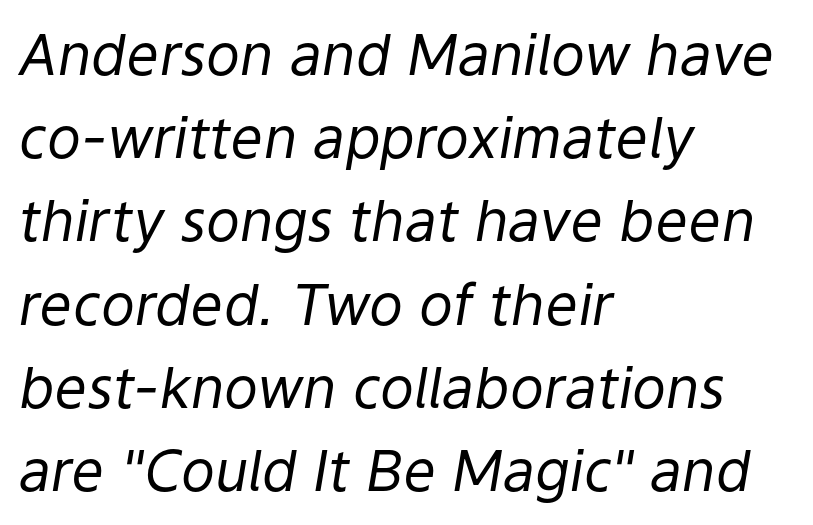
Q: Is the text bold? A: No.
Q: Is the text italic (slanted)? A: Yes, it leans right by about 9 degrees.
Q: Is the text underlined? A: No.
Q: How is the paragraph aligned? A: Left-aligned.
Q: Is the spacing between letters normal or unusually wide? A: Normal.
Q: Is the spacing between lines tight, normal or loose? A: Normal.
Q: Width (condensed, normal, or wide)? A: Normal.
Q: Stroke contrast? A: Low.
Q: x-height? A: Medium.
Q: Monospaced? A: No.
